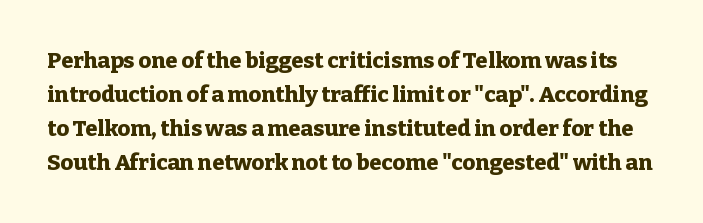
{"italic": "no", "bold": "yes", "underline": "no", "line_spacing": "normal", "line_spacing_ratio": 1.54, "letter_spacing": "normal", "letter_spacing_em": 0.0, "glyph_px": 22}
